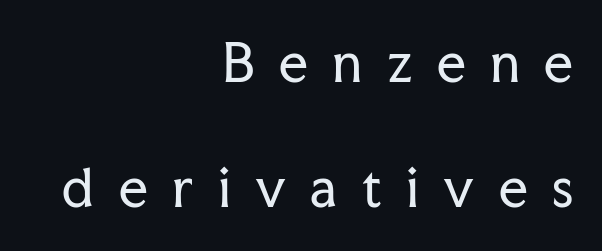
Note the varied advance widths — an 'i' is clearly narrower than an 'm'. The lines are spread far apart with generous leading. Classification — serif. Vertical strokes here are truly vertical. Each line ends at the same right margin while the left side varies.
